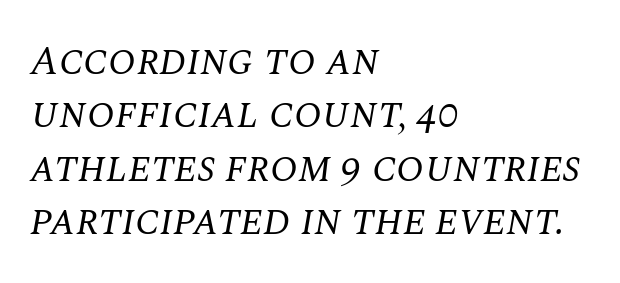
{"serif": "yes", "italic": "yes", "lean": "right", "slant_degrees": 10, "bold": "no", "weight": "regular", "width": "normal", "stroke_contrast": "medium", "x_height": "large", "monospaced": "no", "underline": "no", "align": "left", "line_spacing": "normal", "line_spacing_ratio": 1.3, "letter_spacing": "normal", "letter_spacing_em": 0.0, "glyph_px": 41}
